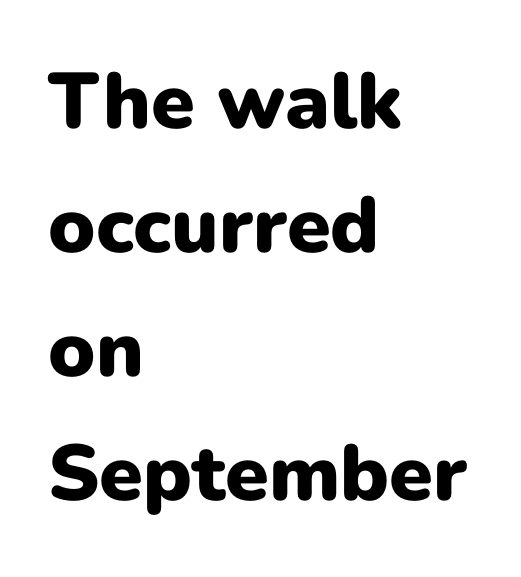
Is the letter spacing exaggerated? No — it looks like the ordinary default. The lines sit at an ordinary, default distance from one another. The ragged edge is on the right, which tells us the setting is flush left. Think of a printed novel: that variable character pitch is what you see here.
